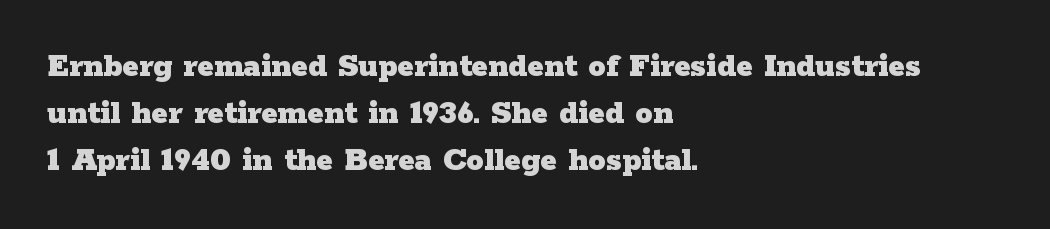
The image shows 35 px heavy, wide serif type, upright; set left-aligned, normal line spacing (1.34x), normal letter spacing, not underlined; low stroke contrast and a medium x-height.
